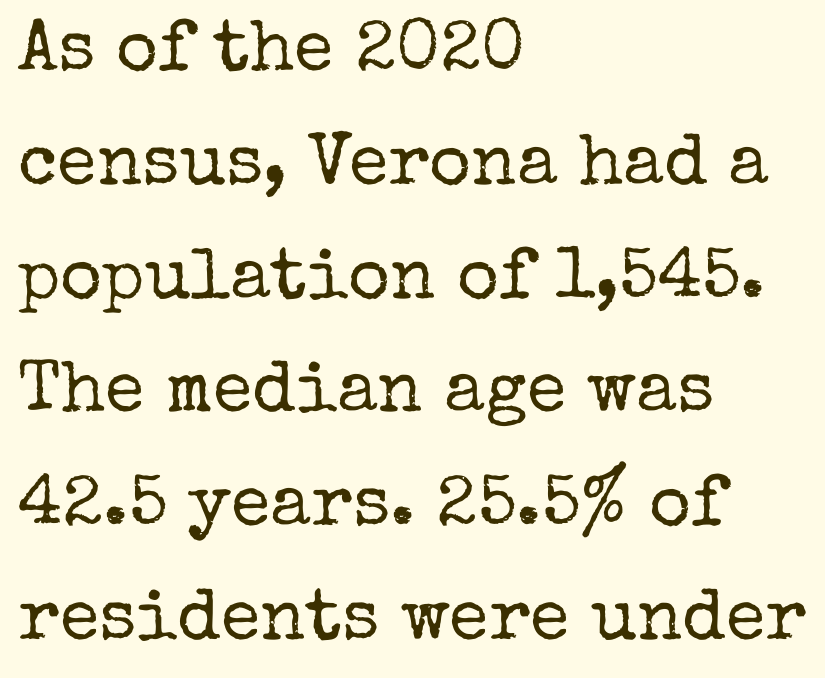
{"serif": "yes", "italic": "no", "bold": "no", "weight": "regular", "width": "normal", "stroke_contrast": "low", "x_height": "medium", "monospaced": "no", "underline": "no", "align": "left", "line_spacing": "normal", "line_spacing_ratio": 1.58, "letter_spacing": "normal", "letter_spacing_em": 0.0, "glyph_px": 72}
